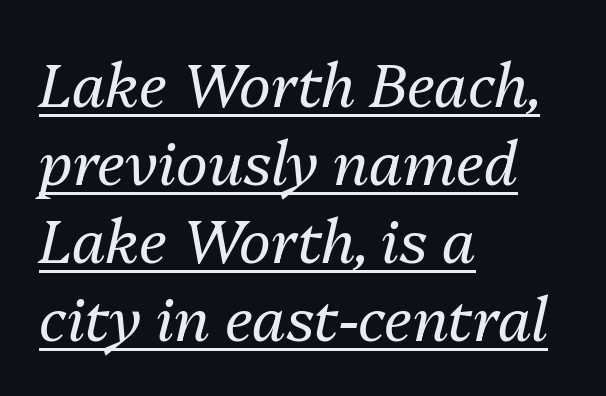
The image shows 60 px regular-weight type, italic (leaning right); set left-aligned, normal line spacing (1.3x), normal letter spacing, underlined; medium stroke contrast and a medium x-height.
